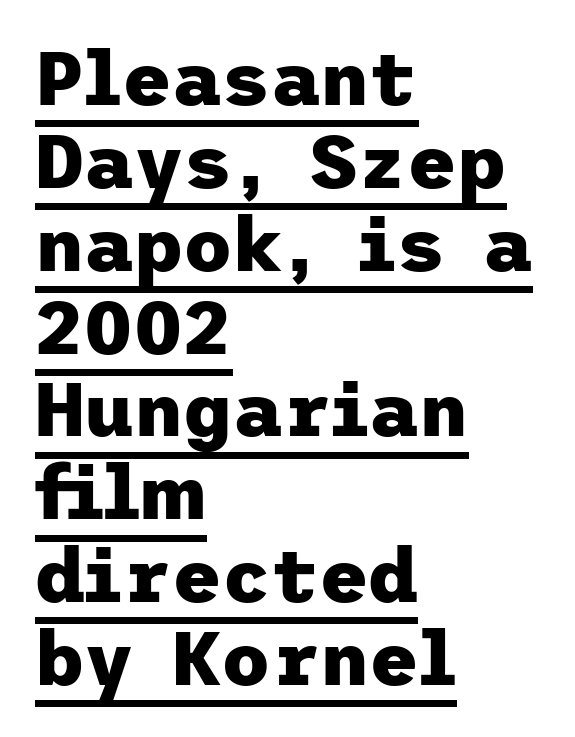
The image shows 76 px heavy sans-serif type, upright; set left-aligned, tight line spacing (1.09x), normal letter spacing, underlined; low stroke contrast and a medium x-height.
